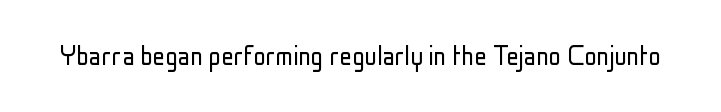
Q: Is the text bold? A: No.
Q: Is the text italic (slanted)? A: No, it is upright.
Q: Is the typeface a serif or a sans-serif typeface? A: Sans-serif.
Q: Is the text underlined? A: No.
Q: Is the spacing between letters normal or unusually wide? A: Normal.
Q: Width (condensed, normal, or wide)? A: Condensed.
Q: Stroke contrast? A: Low.
Q: x-height? A: Medium.
Q: Monospaced? A: No.
